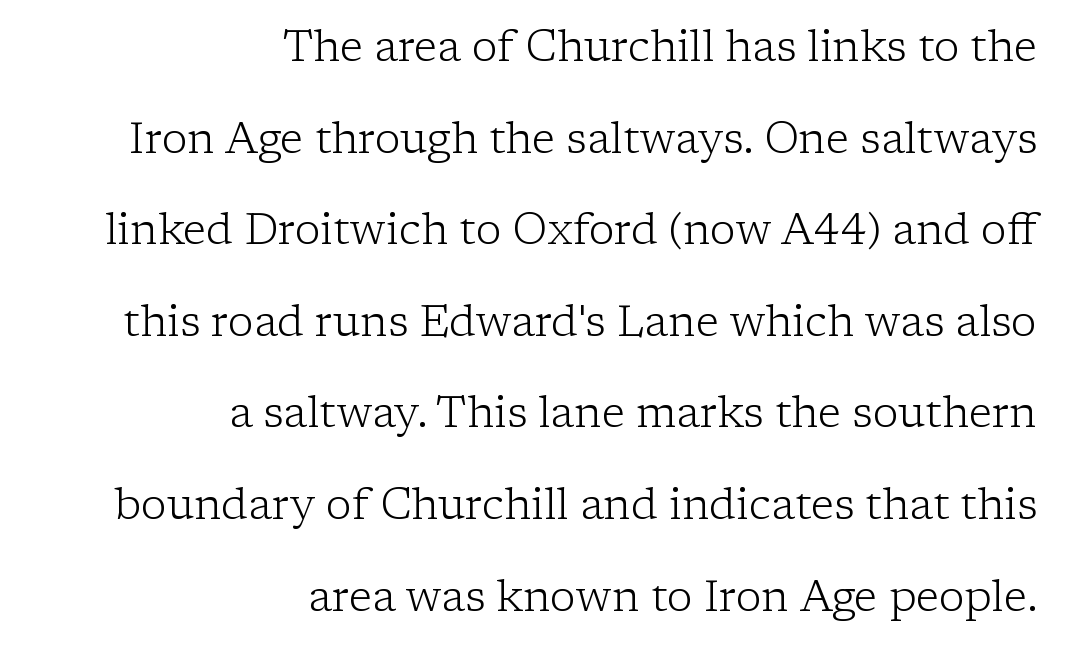
The image shows 43 px light serif type, upright; set right-aligned, loose line spacing (2.13x), normal letter spacing, not underlined; low stroke contrast and a medium x-height.
